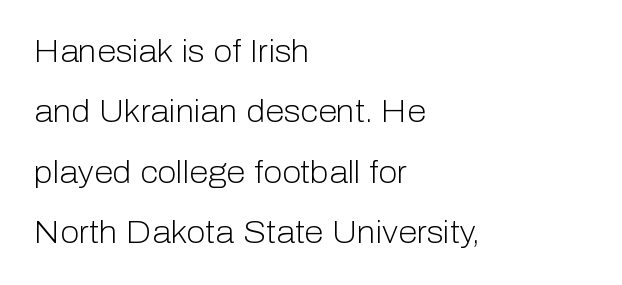
A light-to-regular cut is what we see here. This sample has the flowing, uneven cadence of proportional lettering. Posture: vertical. The passage shown is not underscored anywhere. Alignment: flush left.
